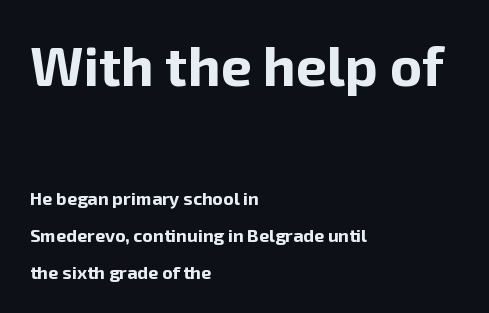
Q: Is the text bold? A: Yes.
Q: Is the text italic (slanted)? A: No, it is upright.
Q: Is the typeface a serif or a sans-serif typeface? A: Sans-serif.
Q: Is the text underlined? A: No.
Q: How is the paragraph aligned? A: Left-aligned.
Q: Is the spacing between letters normal or unusually wide? A: Normal.
Q: Is the spacing between lines tight, normal or loose? A: Loose.
Q: Which block of text is set in a larger size, the first (top) or the second (bottom)? A: The first (top) one.
Q: Width (condensed, normal, or wide)? A: Normal.
Q: Stroke contrast? A: Low.
Q: x-height? A: Medium.
Q: Monospaced? A: No.
